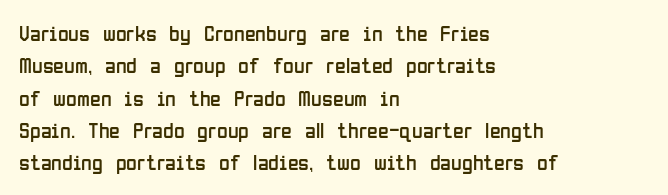
{"italic": "no", "bold": "no", "underline": "no", "align": "left", "line_spacing": "normal", "line_spacing_ratio": 1.47, "letter_spacing": "normal", "letter_spacing_em": 0.0, "glyph_px": 22}
